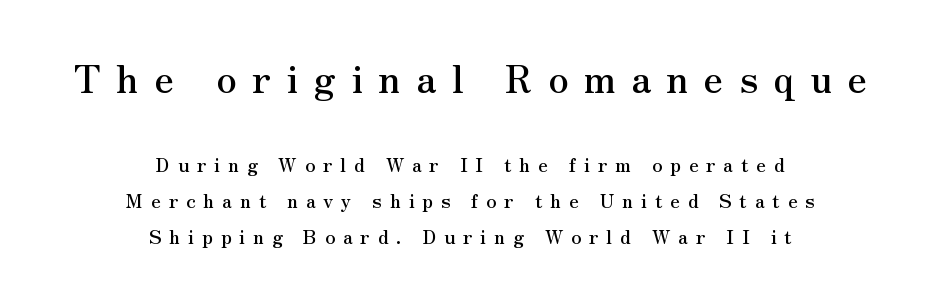
The image shows 38 px serif type, upright; set centered, line spacing 1.87x, unusually wide letter spacing (+0.41 em), not underlined; the first (top) block is 2.0x larger; medium stroke contrast and a small x-height.
